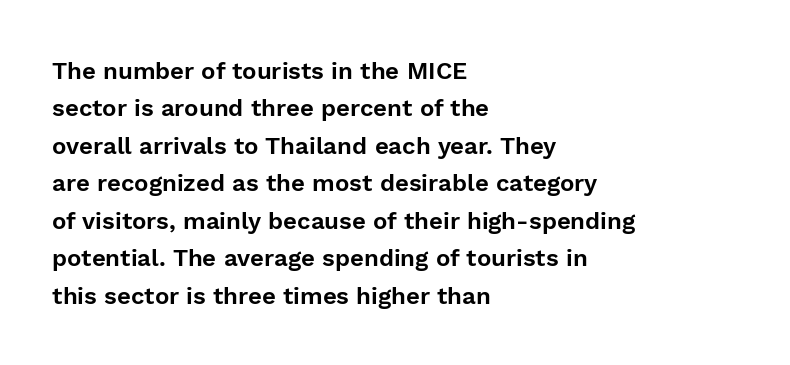
{"italic": "no", "underline": "no", "align": "left", "line_spacing": "normal", "line_spacing_ratio": 1.56, "letter_spacing": "normal", "letter_spacing_em": 0.0, "glyph_px": 24}
